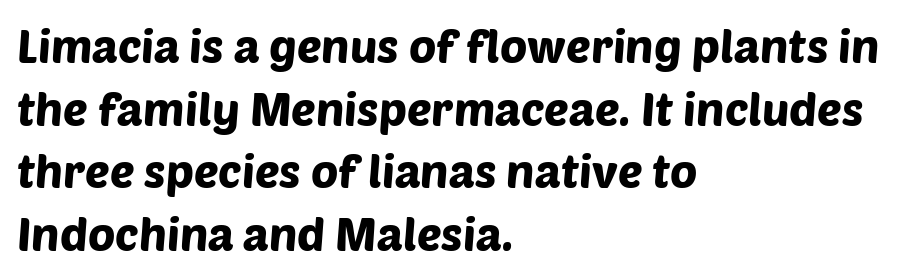
Successive baselines arrive at the customary interval. A student would call this left alignment; a typographer would say flush left, rag right. Decoration check: the copy has no underline. Does the type have serifs? No, each stem ends abruptly. The passage shown is typed in a proportional face where columns would drift.
